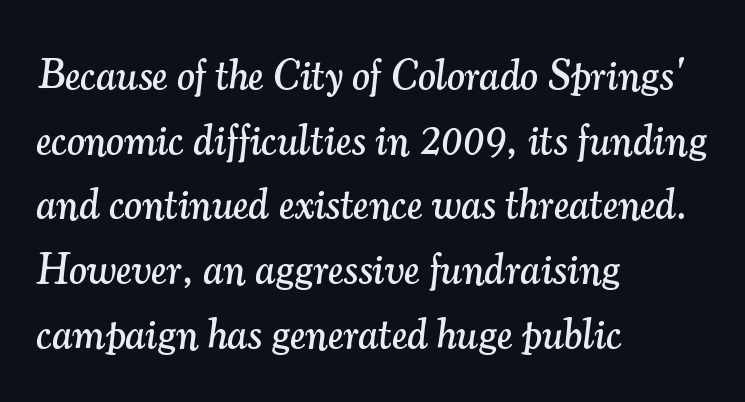
The image shows 42 px serif type, italic (leaning right); set left-aligned, normal line spacing (1.54x), normal letter spacing, not underlined; medium stroke contrast and a small x-height.
